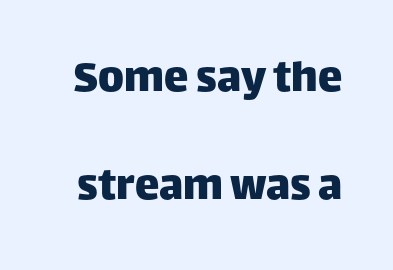
Q: Is the text italic (slanted)? A: No, it is upright.
Q: Is the typeface a serif or a sans-serif typeface? A: Sans-serif.
Q: Is the text underlined? A: No.
Q: Is the spacing between letters normal or unusually wide? A: Normal.
Q: Is the spacing between lines tight, normal or loose? A: Loose.
Q: Width (condensed, normal, or wide)? A: Normal.
Q: Stroke contrast? A: Low.
Q: x-height? A: Large.
Q: Monospaced? A: No.
